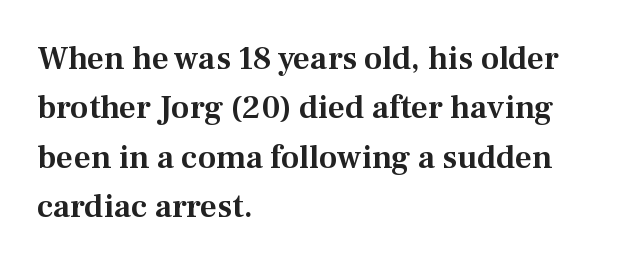
{"serif": "yes", "italic": "no", "width": "normal", "stroke_contrast": "medium", "x_height": "medium", "monospaced": "no", "underline": "no", "align": "left", "line_spacing": "normal", "line_spacing_ratio": 1.5, "letter_spacing": "normal", "letter_spacing_em": 0.0, "glyph_px": 33}
